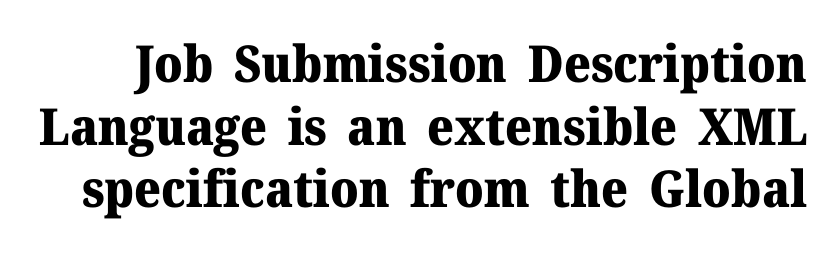
{"serif": "yes", "italic": "no", "bold": "yes", "weight": "heavy", "width": "normal", "stroke_contrast": "medium", "x_height": "medium", "monospaced": "no", "underline": "no", "line_spacing_ratio": 1.23, "letter_spacing": "normal", "letter_spacing_em": 0.0, "glyph_px": 51}
